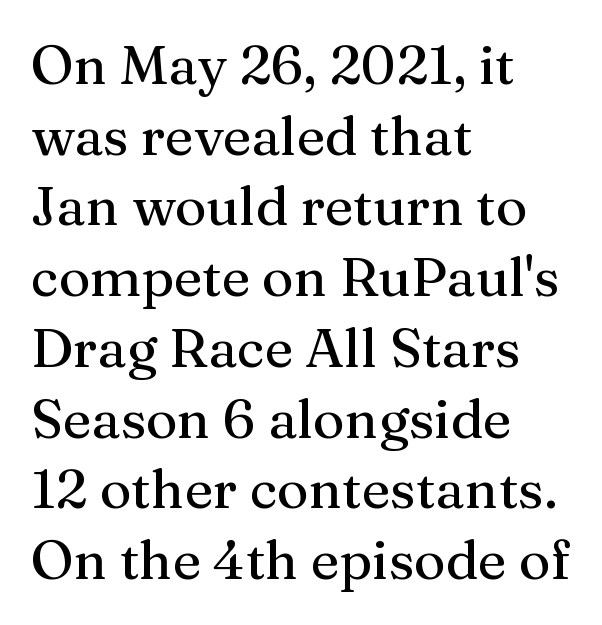
{"serif": "yes", "italic": "no", "width": "normal", "stroke_contrast": "medium", "x_height": "medium", "monospaced": "no", "underline": "no", "align": "left", "line_spacing": "normal", "line_spacing_ratio": 1.31, "letter_spacing": "normal", "letter_spacing_em": 0.0, "glyph_px": 54}
